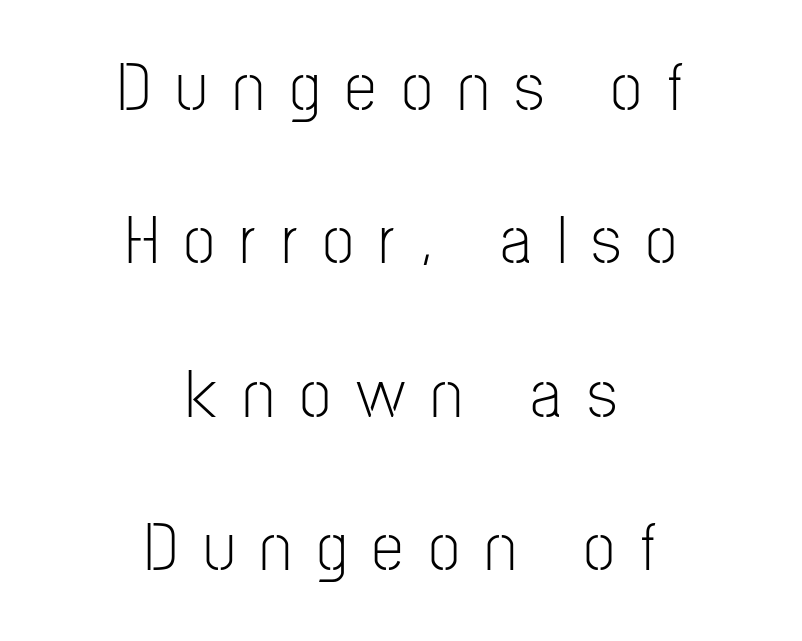
{"serif": "no", "italic": "no", "bold": "no", "weight": "light", "width": "condensed", "stroke_contrast": "low", "x_height": "medium", "monospaced": "no", "underline": "no", "align": "center", "line_spacing": "loose", "line_spacing_ratio": 2.19, "letter_spacing": "wide", "letter_spacing_em": 0.37, "glyph_px": 70}
